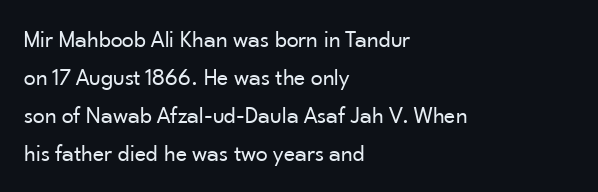
{"italic": "no", "bold": "no", "underline": "no", "align": "left", "line_spacing": "normal", "line_spacing_ratio": 1.59, "letter_spacing": "normal", "letter_spacing_em": 0.0, "glyph_px": 24}
